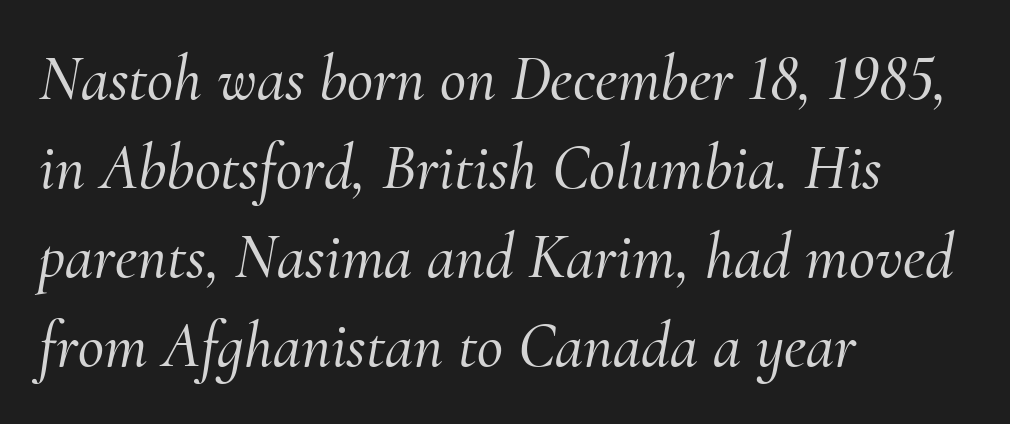
Q: Is the text italic (slanted)? A: Yes, it leans right by about 10 degrees.
Q: Is the typeface a serif or a sans-serif typeface? A: Serif.
Q: Is the text underlined? A: No.
Q: How is the paragraph aligned? A: Left-aligned.
Q: Is the spacing between letters normal or unusually wide? A: Normal.
Q: Is the spacing between lines tight, normal or loose? A: Normal.
Q: Width (condensed, normal, or wide)? A: Normal.
Q: Stroke contrast? A: Medium.
Q: x-height? A: Small.
Q: Monospaced? A: No.
